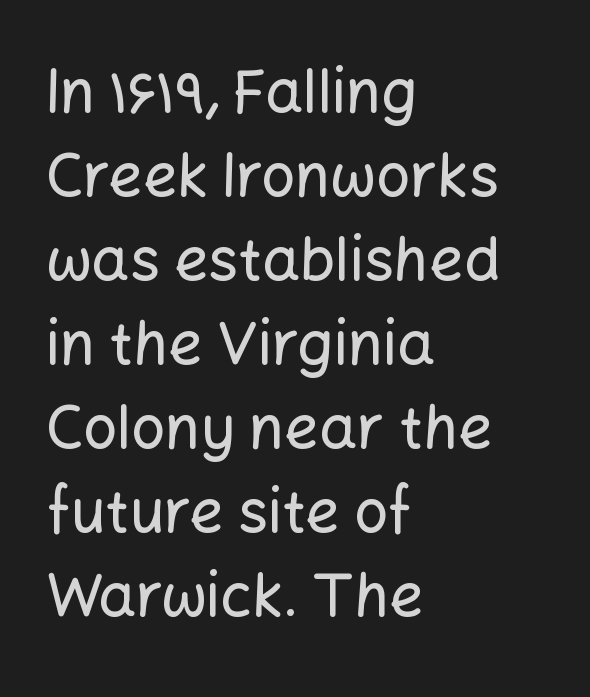
{"serif": "no", "italic": "no", "width": "normal", "stroke_contrast": "low", "x_height": "medium", "monospaced": "no", "underline": "no", "align": "left", "line_spacing": "normal", "line_spacing_ratio": 1.4, "letter_spacing": "normal", "letter_spacing_em": 0.0, "glyph_px": 60}
